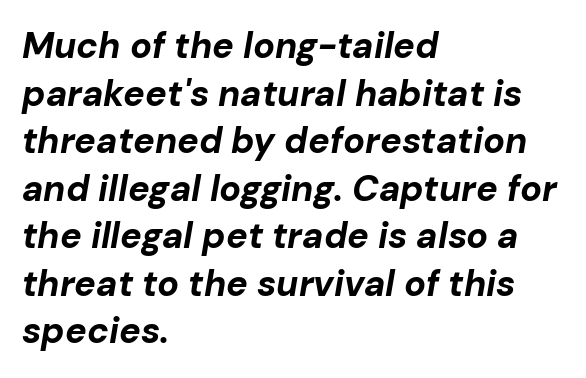
{"italic": "yes", "lean": "right", "slant_degrees": 10, "bold": "yes", "weight": "bold", "width": "normal", "stroke_contrast": "low", "x_height": "medium", "monospaced": "no", "underline": "no", "align": "left", "line_spacing": "normal", "line_spacing_ratio": 1.32, "letter_spacing": "normal", "letter_spacing_em": 0.0, "glyph_px": 36}
